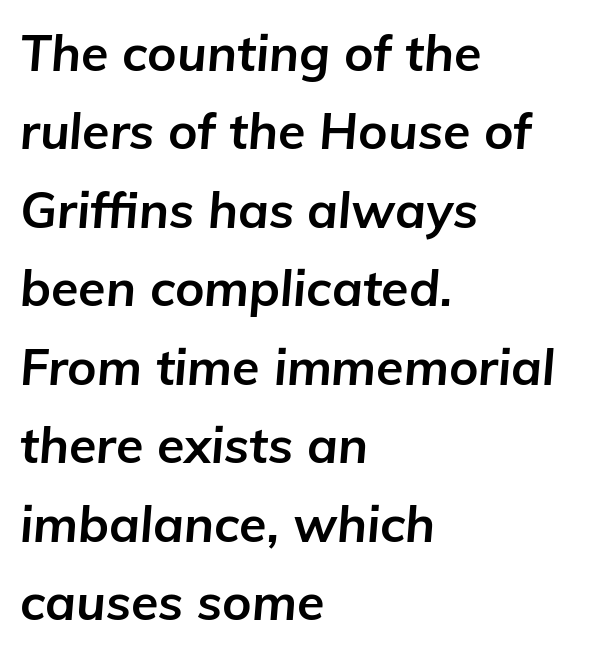
{"italic": "yes", "lean": "right", "slant_degrees": 5, "bold": "yes", "weight": "bold", "width": "normal", "stroke_contrast": "low", "x_height": "medium", "monospaced": "no", "underline": "no", "align": "left", "line_spacing": "normal", "line_spacing_ratio": 1.57, "letter_spacing": "normal", "letter_spacing_em": 0.0, "glyph_px": 50}
